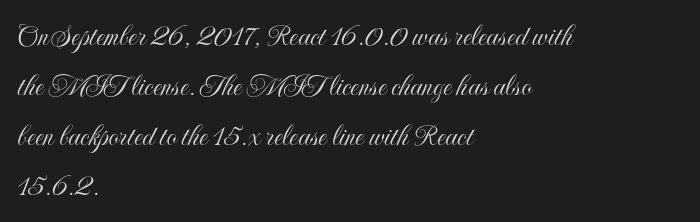
The leading is moderate, giving the passage an even texture. Looks like regular typesetting: each glyph gets only the width it needs. Any mark beneath the type? The region is blank. How are the letters spaced? Ordinarily, with no added tracking.
